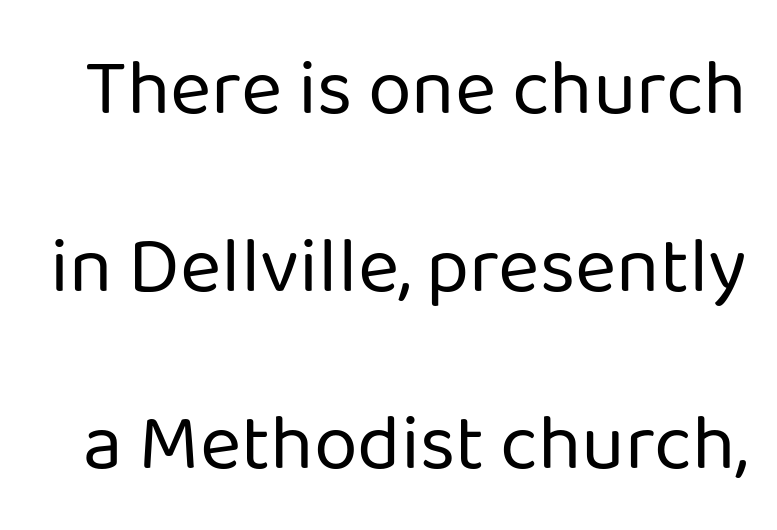
Q: Is the text bold? A: No.
Q: Is the text italic (slanted)? A: No, it is upright.
Q: Is the typeface a serif or a sans-serif typeface? A: Sans-serif.
Q: Is the text underlined? A: No.
Q: Is the spacing between letters normal or unusually wide? A: Normal.
Q: Is the spacing between lines tight, normal or loose? A: Loose.
Q: Width (condensed, normal, or wide)? A: Normal.
Q: Stroke contrast? A: Low.
Q: x-height? A: Medium.
Q: Monospaced? A: No.
